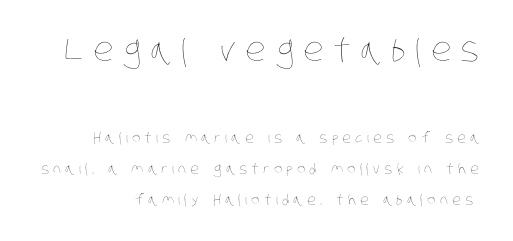
Q: Is the text bold? A: No.
Q: Is the text underlined? A: No.
Q: Is the spacing between letters normal or unusually wide? A: Unusually wide.
Q: Is the spacing between lines tight, normal or loose? A: Loose.
Q: Which block of text is set in a larger size, the first (top) or the second (bottom)? A: The first (top) one.
Q: Width (condensed, normal, or wide)? A: Condensed.
Q: Stroke contrast? A: Low.
Q: x-height? A: Large.
Q: Monospaced? A: No.
